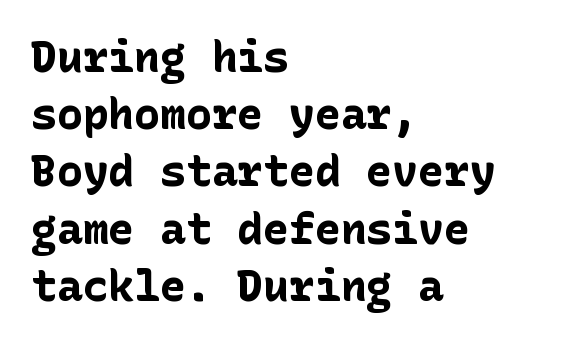
The image shows 43 px bold sans-serif type, upright; set left-aligned, normal line spacing (1.33x), normal letter spacing, not underlined; low stroke contrast and a medium x-height.
